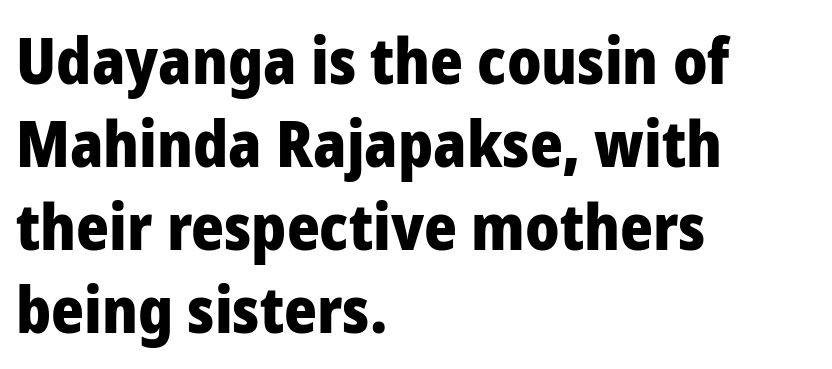
The image shows 63 px heavy sans-serif type, upright; set left-aligned, normal line spacing (1.32x), normal letter spacing, not underlined; low stroke contrast and a medium x-height.
